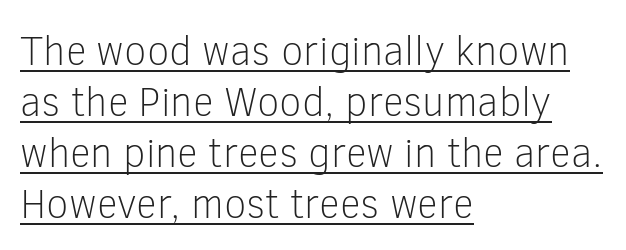
Q: Is the text bold? A: No.
Q: Is the text italic (slanted)? A: No, it is upright.
Q: Is the typeface a serif or a sans-serif typeface? A: Sans-serif.
Q: Is the text underlined? A: Yes.
Q: How is the paragraph aligned? A: Left-aligned.
Q: Is the spacing between letters normal or unusually wide? A: Normal.
Q: Width (condensed, normal, or wide)? A: Normal.
Q: Stroke contrast? A: Low.
Q: x-height? A: Medium.
Q: Monospaced? A: No.
